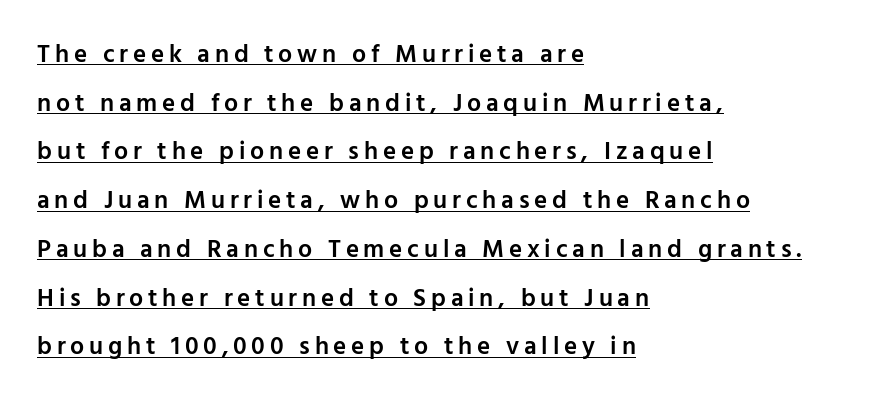
When letters stand straight like this, we call the style roman or upright. Loosely led — the rows are spread out. Check the space under the baseline: a stroke is drawn there. Caption: semibold face, moderately heavy strokes. A classic flush-left, rag-right setting is used for this passage.
